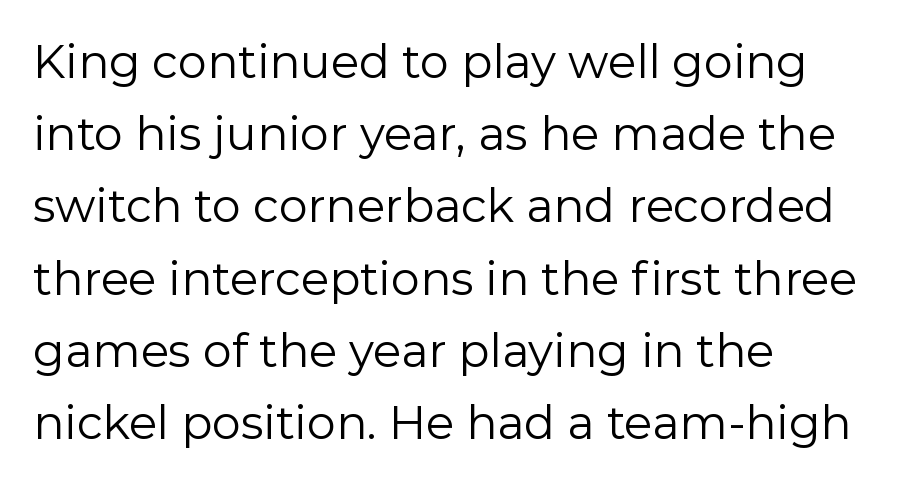
Q: Is the text bold? A: No.
Q: Is the text italic (slanted)? A: No, it is upright.
Q: Is the typeface a serif or a sans-serif typeface? A: Sans-serif.
Q: Is the text underlined? A: No.
Q: How is the paragraph aligned? A: Left-aligned.
Q: Is the spacing between letters normal or unusually wide? A: Normal.
Q: Is the spacing between lines tight, normal or loose? A: Normal.
Q: Width (condensed, normal, or wide)? A: Normal.
Q: x-height? A: Medium.
Q: Monospaced? A: No.
